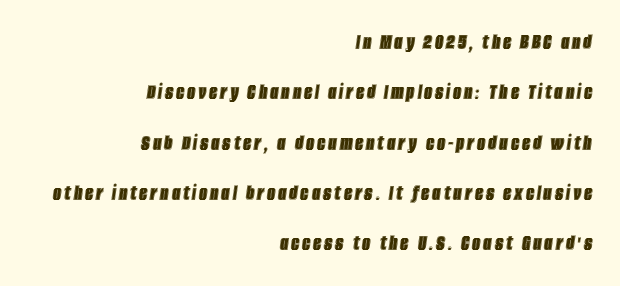
{"italic": "yes", "lean": "right", "slant_degrees": 8, "underline": "no", "align": "right", "line_spacing": "loose", "line_spacing_ratio": 2.19, "glyph_px": 23}
